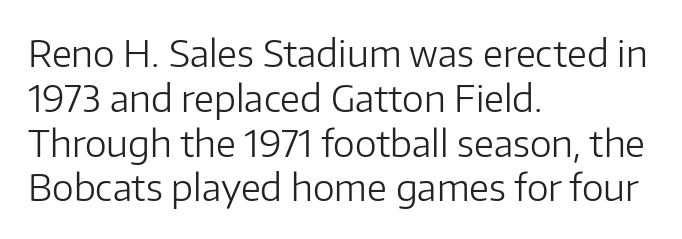
The image shows 37 px light sans-serif type, upright; set left-aligned, line spacing 1.21x, normal letter spacing, not underlined; low stroke contrast and a medium x-height.
